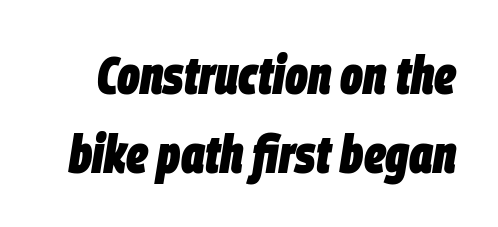
{"italic": "yes", "lean": "right", "slant_degrees": 9, "bold": "yes", "weight": "heavy", "width": "condensed", "stroke_contrast": "low", "x_height": "large", "monospaced": "no", "underline": "no", "line_spacing": "normal", "line_spacing_ratio": 1.49, "letter_spacing": "normal", "letter_spacing_em": 0.0, "glyph_px": 53}
